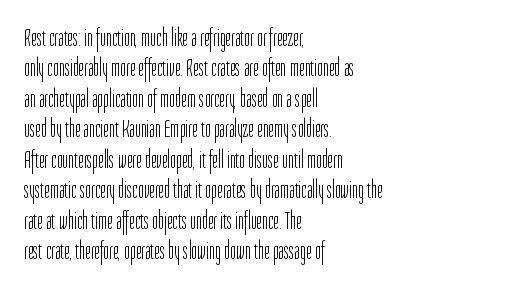
{"italic": "no", "bold": "no", "underline": "no", "align": "left", "line_spacing_ratio": 1.22, "letter_spacing": "normal", "letter_spacing_em": 0.0, "glyph_px": 25}
